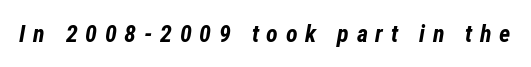
The image shows 24 px bold type, italic (leaning right); set unusually wide letter spacing (+0.32 em), not underlined.
